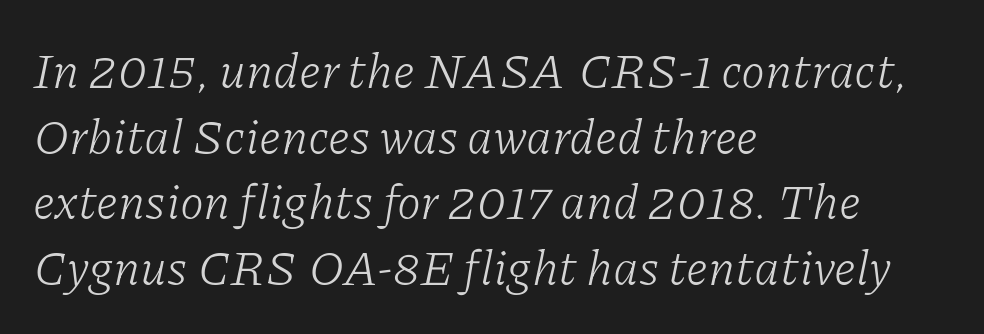
Q: Is the text bold? A: No.
Q: Is the text italic (slanted)? A: Yes, it leans right by about 11 degrees.
Q: Is the typeface a serif or a sans-serif typeface? A: Serif.
Q: Is the text underlined? A: No.
Q: How is the paragraph aligned? A: Left-aligned.
Q: Is the spacing between letters normal or unusually wide? A: Normal.
Q: Is the spacing between lines tight, normal or loose? A: Normal.
Q: Width (condensed, normal, or wide)? A: Normal.
Q: Stroke contrast? A: Low.
Q: x-height? A: Medium.
Q: Monospaced? A: No.
